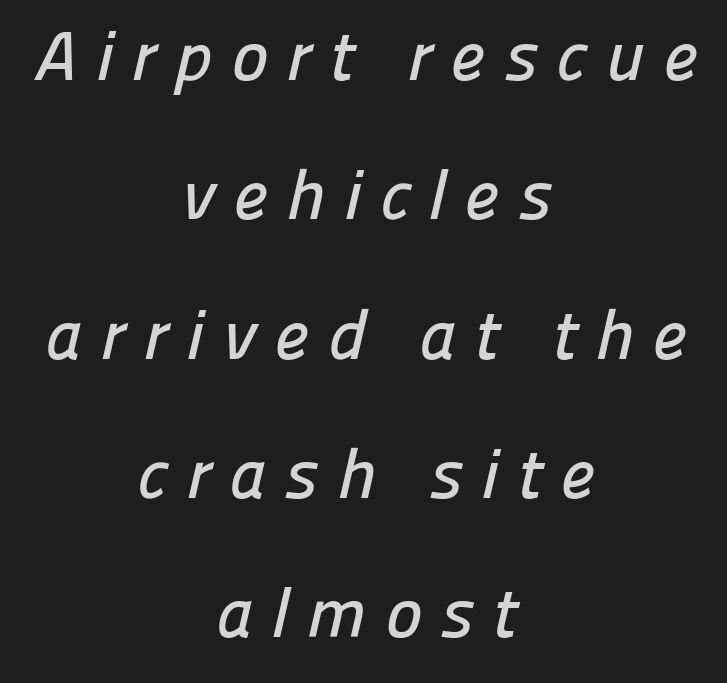
{"serif": "no", "width": "normal", "stroke_contrast": "low", "x_height": "medium", "monospaced": "no", "underline": "no", "align": "center", "line_spacing": "loose", "line_spacing_ratio": 1.99, "letter_spacing": "wide", "letter_spacing_em": 0.26, "glyph_px": 70}
